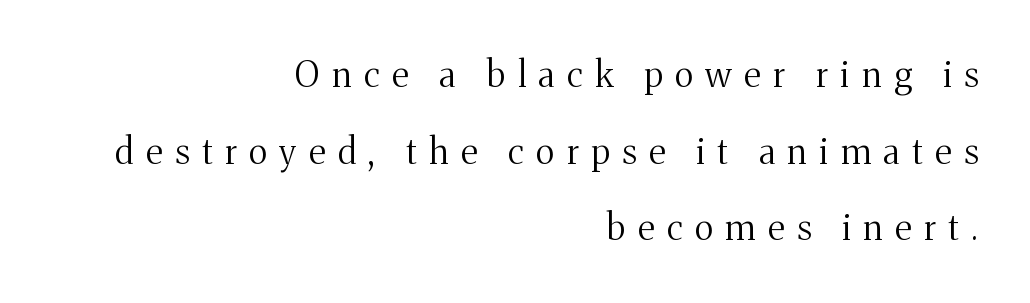
{"serif": "yes", "italic": "no", "bold": "no", "weight": "regular", "width": "normal", "stroke_contrast": "medium", "x_height": "medium", "monospaced": "no", "underline": "no", "align": "right", "line_spacing": "loose", "line_spacing_ratio": 2.19, "letter_spacing": "wide", "letter_spacing_em": 0.36, "glyph_px": 35}
